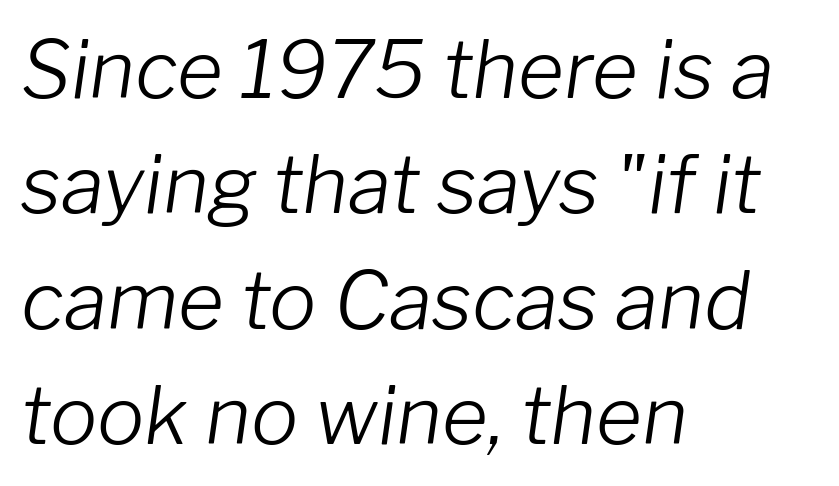
Q: Is the text bold? A: No.
Q: Is the text italic (slanted)? A: Yes, it leans right by about 8 degrees.
Q: Is the text underlined? A: No.
Q: How is the paragraph aligned? A: Left-aligned.
Q: Is the spacing between letters normal or unusually wide? A: Normal.
Q: Is the spacing between lines tight, normal or loose? A: Normal.
Q: Width (condensed, normal, or wide)? A: Normal.
Q: Stroke contrast? A: Low.
Q: x-height? A: Medium.
Q: Monospaced? A: No.
